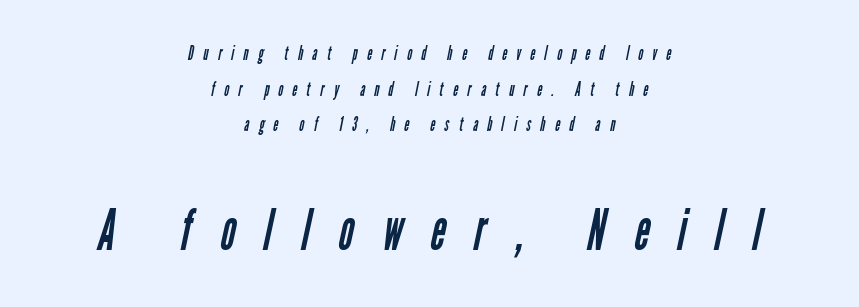
{"serif": "no", "bold": "no", "weight": "regular", "width": "condensed", "stroke_contrast": "low", "x_height": "medium", "monospaced": "no", "underline": "no", "align": "center", "line_spacing_ratio": 1.87, "letter_spacing": "wide", "letter_spacing_em": 0.5, "larger_block": "second", "size_ratio": 3.05, "glyph_px": 58}
